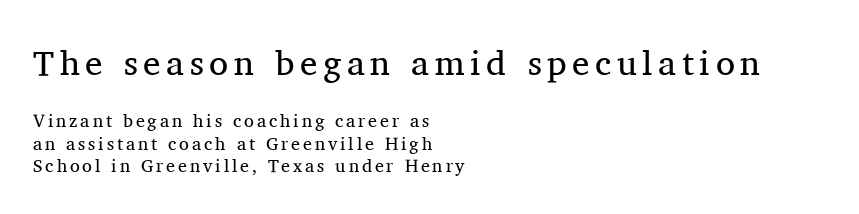
{"serif": "yes", "italic": "no", "bold": "no", "weight": "regular", "width": "normal", "stroke_contrast": "medium", "x_height": "medium", "monospaced": "no", "underline": "no", "align": "left", "line_spacing": "normal", "line_spacing_ratio": 1.26, "larger_block": "first", "size_ratio": 1.94, "glyph_px": 35}
